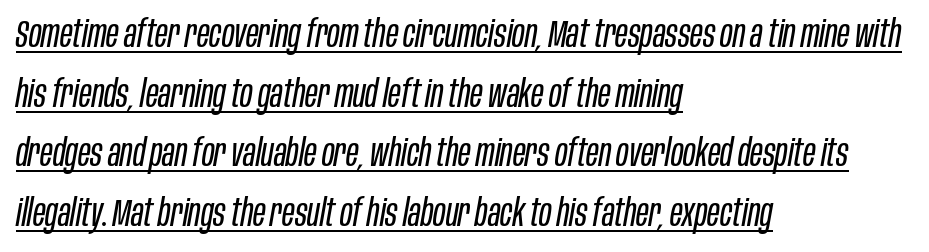
The image shows 38 px regular-weight, condensed type, italic (leaning right); set left-aligned, normal line spacing (1.57x), normal letter spacing, underlined; low stroke contrast and a large x-height.
